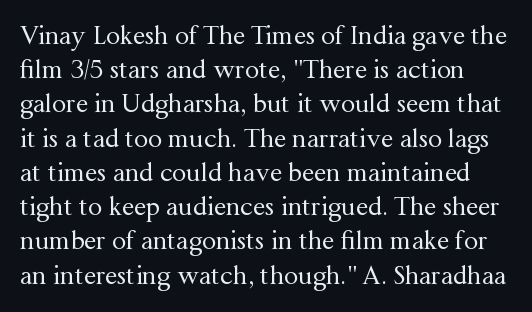
The image shows 25 px text type, upright; set normal line spacing (1.37x), normal letter spacing, not underlined.
